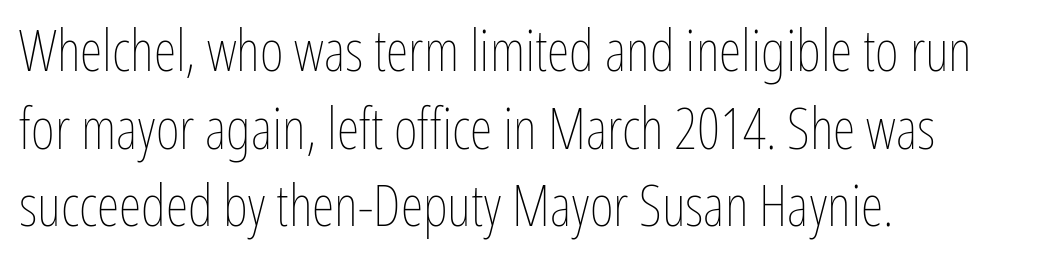
The image shows 58 px thin, condensed type, upright; set left-aligned, normal line spacing (1.34x), normal letter spacing, not underlined; low stroke contrast and a medium x-height.
